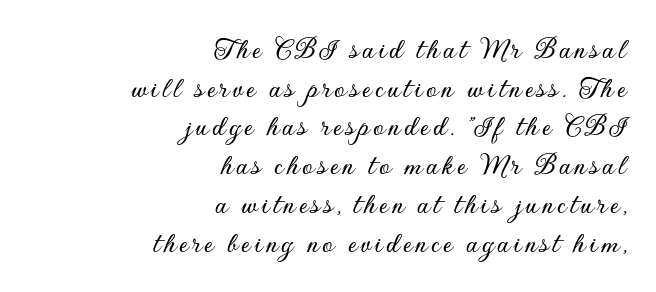
{"serif": "no", "width": "normal", "stroke_contrast": "low", "x_height": "small", "monospaced": "no", "underline": "no", "align": "right", "line_spacing": "normal", "line_spacing_ratio": 1.25, "glyph_px": 31}
